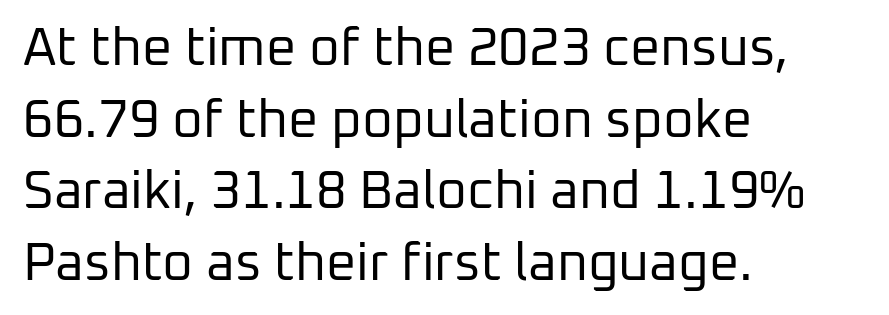
Q: Is the text bold? A: No.
Q: Is the text italic (slanted)? A: No, it is upright.
Q: Is the typeface a serif or a sans-serif typeface? A: Sans-serif.
Q: Is the text underlined? A: No.
Q: How is the paragraph aligned? A: Left-aligned.
Q: Is the spacing between letters normal or unusually wide? A: Normal.
Q: Is the spacing between lines tight, normal or loose? A: Normal.
Q: Width (condensed, normal, or wide)? A: Normal.
Q: Stroke contrast? A: Low.
Q: x-height? A: Medium.
Q: Monospaced? A: No.
